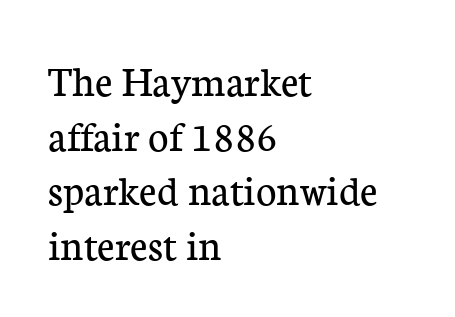
Q: Is the text bold? A: No.
Q: Is the text italic (slanted)? A: No, it is upright.
Q: Is the typeface a serif or a sans-serif typeface? A: Serif.
Q: Is the text underlined? A: No.
Q: How is the paragraph aligned? A: Left-aligned.
Q: Is the spacing between letters normal or unusually wide? A: Normal.
Q: Width (condensed, normal, or wide)? A: Normal.
Q: Stroke contrast? A: Low.
Q: x-height? A: Medium.
Q: Monospaced? A: No.
